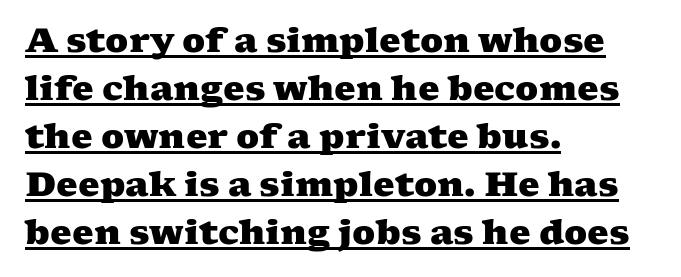
The image shows 34 px heavy, wide serif type; set left-aligned, normal line spacing (1.41x), normal letter spacing, underlined; medium stroke contrast and a medium x-height.
